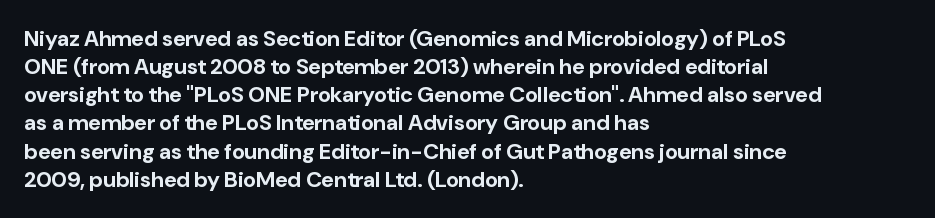
Q: Is the text bold? A: Yes.
Q: Is the text italic (slanted)? A: No, it is upright.
Q: Is the text underlined? A: No.
Q: How is the paragraph aligned? A: Left-aligned.
Q: Is the spacing between letters normal or unusually wide? A: Normal.
Q: Is the spacing between lines tight, normal or loose? A: Normal.
